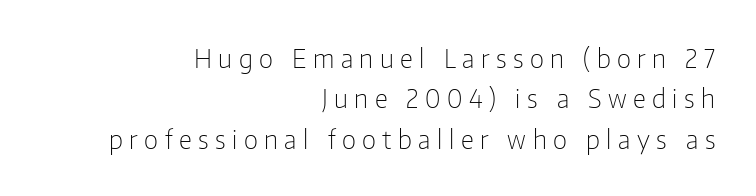
Q: Is the text bold? A: No.
Q: Is the text italic (slanted)? A: No, it is upright.
Q: Is the text underlined? A: No.
Q: How is the paragraph aligned? A: Right-aligned.
Q: Is the spacing between letters normal or unusually wide? A: Unusually wide.
Q: Is the spacing between lines tight, normal or loose? A: Normal.
